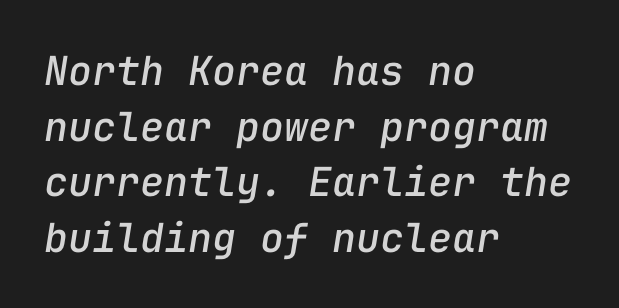
This sample uses plain, unmodified letter spacing. Spacing verdict: monospaced, one width for all characters. The ragged edge is on the right, which tells us the setting is flush left. Normally led — the rows are evenly, conventionally spaced.
